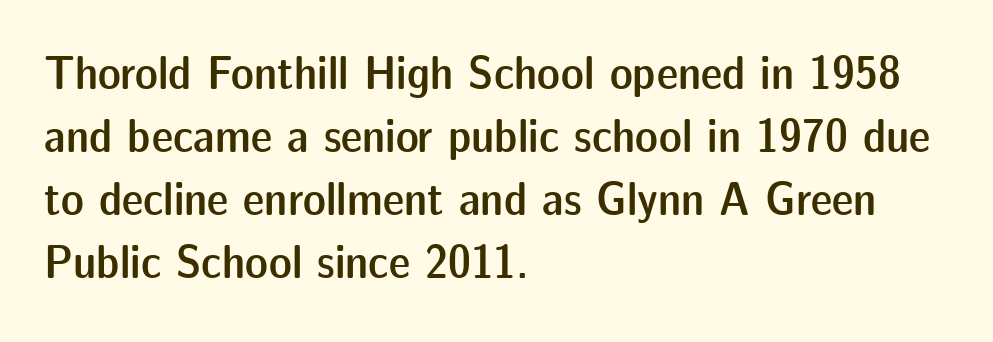
Note the varied advance widths — an 'i' is clearly narrower than an 'm'. Compared with a centered layout, this one pins lines to the left instead. The zone under the glyphs is completely vacant. Characters follow at the spacing the type designer built in.
